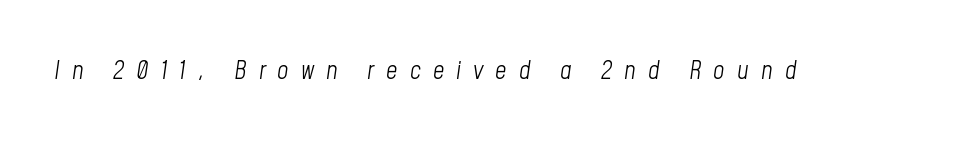
{"italic": "yes", "lean": "right", "slant_degrees": 8, "bold": "no", "underline": "no", "letter_spacing": "wide", "letter_spacing_em": 0.48, "glyph_px": 25}
